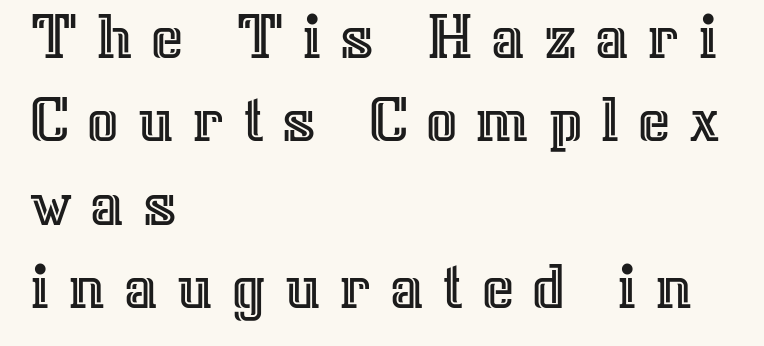
{"italic": "no", "width": "normal", "x_height": "medium", "monospaced": "no", "underline": "no", "align": "left", "line_spacing_ratio": 1.21, "letter_spacing": "wide", "letter_spacing_em": 0.26, "glyph_px": 69}
